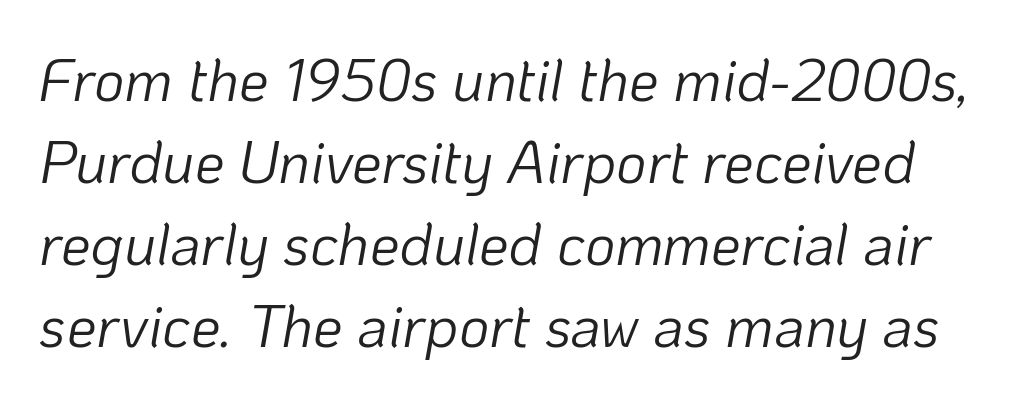
Q: Is the text bold? A: No.
Q: Is the text italic (slanted)? A: Yes, it leans right by about 10 degrees.
Q: Is the text underlined? A: No.
Q: Is the spacing between letters normal or unusually wide? A: Normal.
Q: Is the spacing between lines tight, normal or loose? A: Normal.
Q: Width (condensed, normal, or wide)? A: Normal.
Q: Stroke contrast? A: Low.
Q: x-height? A: Medium.
Q: Monospaced? A: No.
